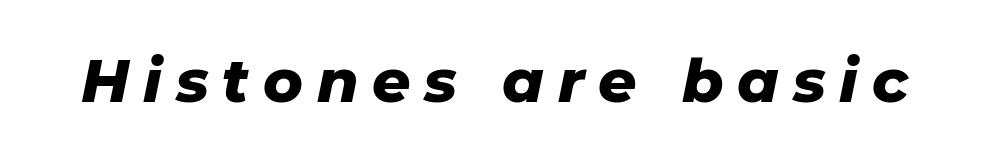
Q: Is the text bold? A: Yes.
Q: Is the text italic (slanted)? A: Yes, it leans right by about 11 degrees.
Q: Is the text underlined? A: No.
Q: Is the spacing between letters normal or unusually wide? A: Unusually wide.
Q: Width (condensed, normal, or wide)? A: Normal.
Q: Stroke contrast? A: Low.
Q: x-height? A: Medium.
Q: Monospaced? A: No.
